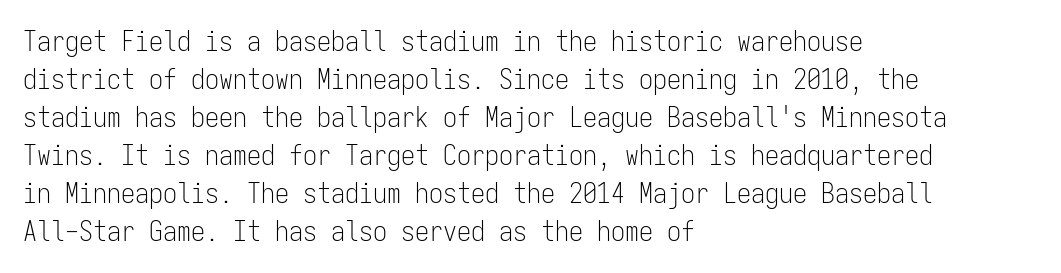
The passage shown has conventional tracking throughout. This block has exactly the height ordinary leading produces. Check under the words: just untouched page. Line starts are locked; line ends wander. Think of a typewriter: that constant character pitch is what you see here.
